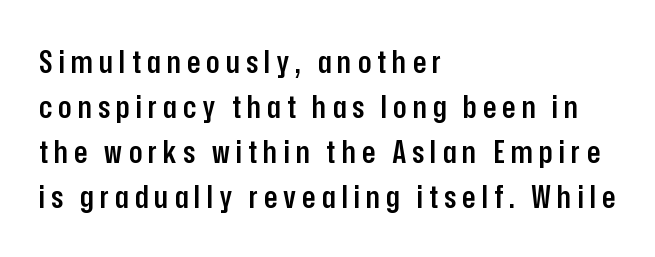
{"serif": "no", "italic": "no", "bold": "semi", "weight": "semibold", "width": "condensed", "stroke_contrast": "low", "x_height": "medium", "monospaced": "no", "underline": "no", "align": "left", "line_spacing": "normal", "line_spacing_ratio": 1.45, "letter_spacing": "wide", "letter_spacing_em": 0.2, "glyph_px": 31}
